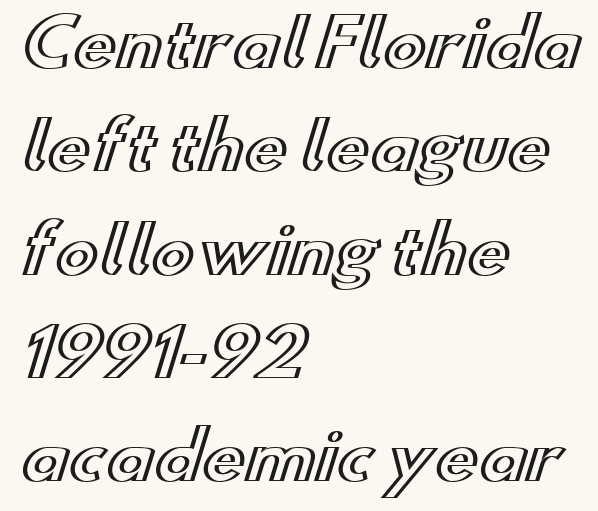
{"width": "wide", "x_height": "small", "monospaced": "no", "underline": "no", "align": "left", "line_spacing": "normal", "line_spacing_ratio": 1.59, "letter_spacing": "normal", "letter_spacing_em": 0.0, "glyph_px": 65}
